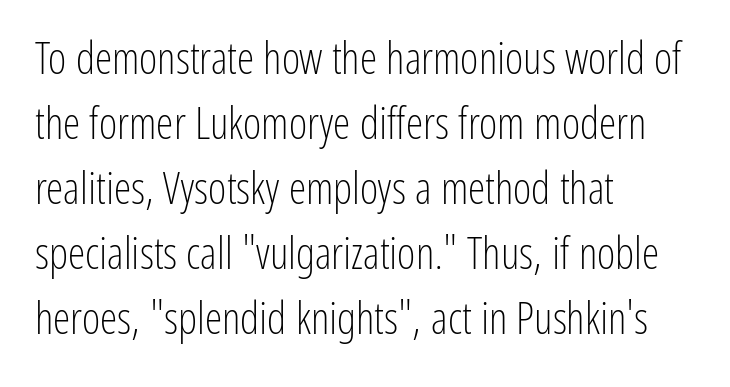
Has an underline been added? It has not. Default kerning and tracking; the words read as compact shapes. This reads as an unemphasized weight, regular at the heaviest. Each letter keeps its own natural width here, so spacing adapts to shape. Reading down the column, the eye jumps a familiar distance to each next line. Unlike a traditional serif, this face leaves its strokes unadorned.
